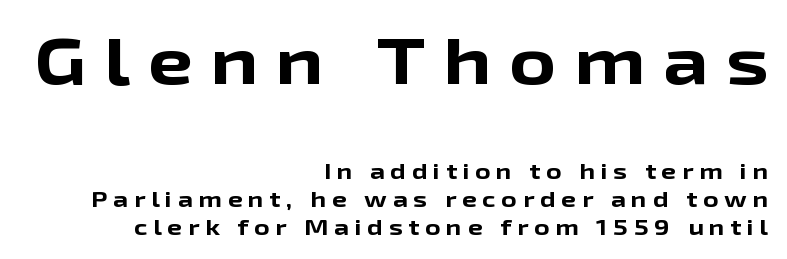
Layout note: lines flush right. Letterform terminals end flat and unadorned throughout the passage. The space beneath each line is pristine and unruled. Students, observe: this is what conventionally led text looks like. Size contrast runs from large at the top to small at the bottom. Emphasis by weight is at full strength: bold.
